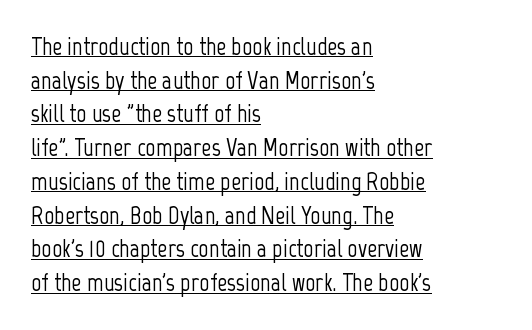
Q: Is the text italic (slanted)? A: No, it is upright.
Q: Is the text underlined? A: Yes.
Q: How is the paragraph aligned? A: Left-aligned.
Q: Is the spacing between letters normal or unusually wide? A: Normal.
Q: Is the spacing between lines tight, normal or loose? A: Normal.
